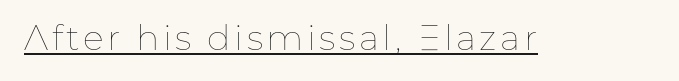
On a weight scale, this lands at 450 or below. Posture: vertical. Underlined type. Here the designer chose a conventional face with non-uniform glyph widths.
